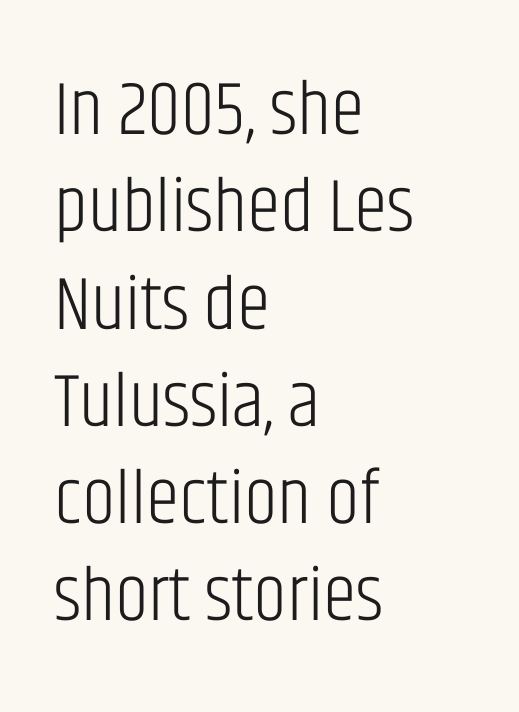
The image shows 76 px light, condensed sans-serif type, upright; set left-aligned, normal line spacing (1.28x), normal letter spacing, not underlined; low stroke contrast and a large x-height.
